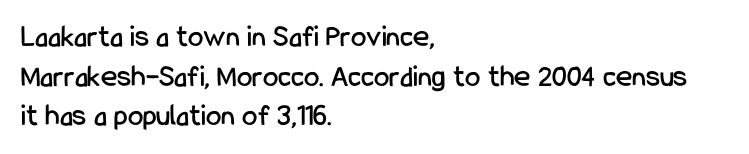
The image shows 31 px condensed sans-serif type, upright; set left-aligned, normal line spacing (1.28x), normal letter spacing, not underlined; low stroke contrast and a medium x-height.
